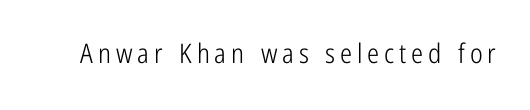
Q: Is the text bold? A: No.
Q: Is the text italic (slanted)? A: No, it is upright.
Q: Is the text underlined? A: No.
